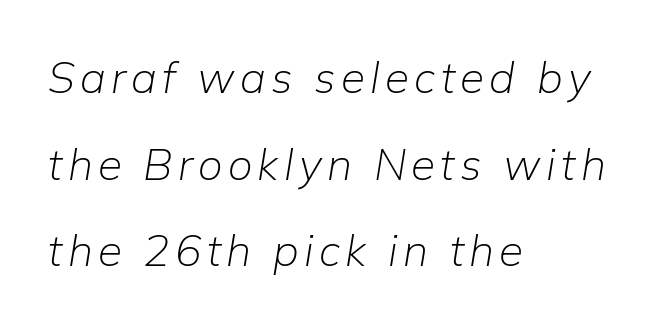
{"italic": "yes", "lean": "right", "slant_degrees": 9, "bold": "no", "weight": "light", "width": "normal", "stroke_contrast": "low", "x_height": "medium", "monospaced": "no", "underline": "no", "align": "left", "line_spacing": "loose", "line_spacing_ratio": 1.97, "glyph_px": 44}
